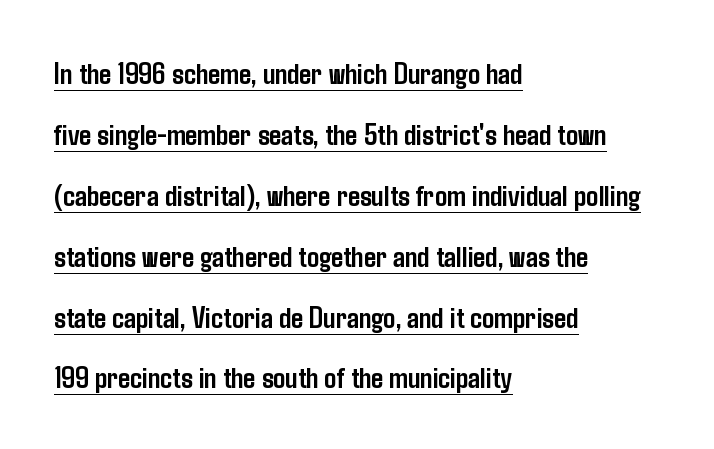
Q: Is the text bold? A: Yes.
Q: Is the text italic (slanted)? A: No, it is upright.
Q: Is the typeface a serif or a sans-serif typeface? A: Sans-serif.
Q: Is the text underlined? A: Yes.
Q: How is the paragraph aligned? A: Left-aligned.
Q: Is the spacing between letters normal or unusually wide? A: Normal.
Q: Is the spacing between lines tight, normal or loose? A: Loose.
Q: Width (condensed, normal, or wide)? A: Condensed.
Q: Stroke contrast? A: Low.
Q: x-height? A: Medium.
Q: Monospaced? A: No.
